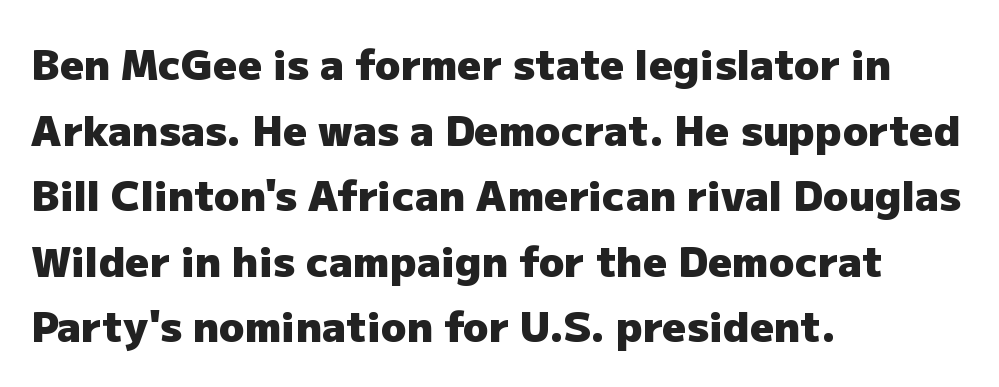
{"serif": "no", "italic": "no", "bold": "yes", "weight": "heavy", "width": "normal", "stroke_contrast": "low", "x_height": "medium", "monospaced": "no", "underline": "no", "align": "left", "line_spacing": "normal", "line_spacing_ratio": 1.56, "letter_spacing": "normal", "letter_spacing_em": 0.0, "glyph_px": 42}
